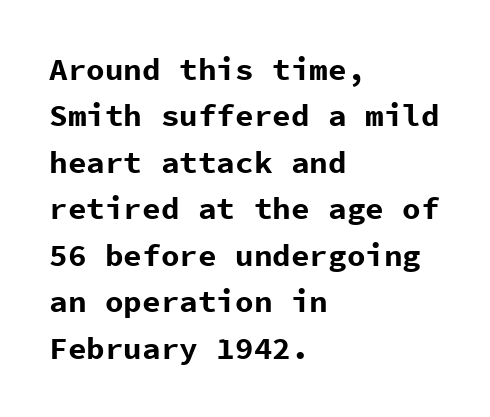
Q: Is the text bold? A: Yes.
Q: Is the text italic (slanted)? A: No, it is upright.
Q: Is the typeface a serif or a sans-serif typeface? A: Sans-serif.
Q: Is the text underlined? A: No.
Q: How is the paragraph aligned? A: Left-aligned.
Q: Is the spacing between letters normal or unusually wide? A: Normal.
Q: Is the spacing between lines tight, normal or loose? A: Normal.
Q: Width (condensed, normal, or wide)? A: Normal.
Q: Stroke contrast? A: Low.
Q: x-height? A: Medium.
Q: Monospaced? A: Yes.
